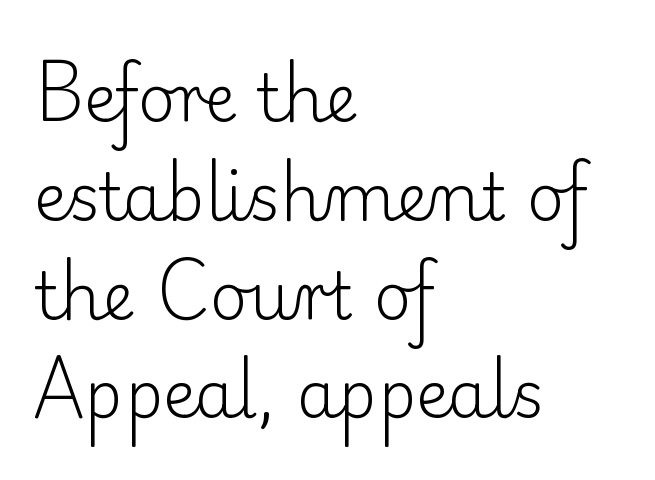
The image shows 65 px light type, upright; set left-aligned, normal line spacing (1.52x), normal letter spacing, not underlined; low stroke contrast and a small x-height.
